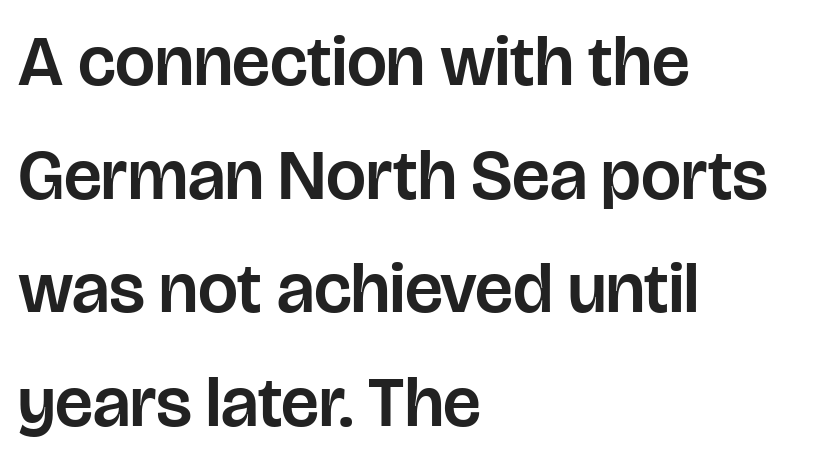
{"serif": "no", "italic": "no", "width": "normal", "stroke_contrast": "low", "x_height": "large", "monospaced": "no", "underline": "no", "align": "left", "line_spacing": "normal", "line_spacing_ratio": 1.6, "letter_spacing": "normal", "letter_spacing_em": 0.0, "glyph_px": 71}
